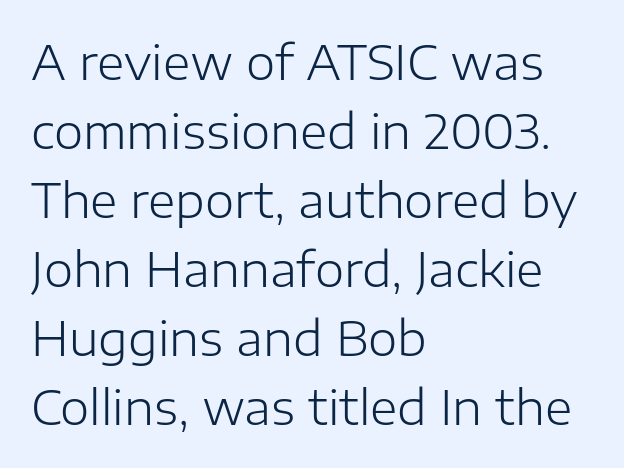
Q: Is the text bold? A: No.
Q: Is the text italic (slanted)? A: No, it is upright.
Q: Is the typeface a serif or a sans-serif typeface? A: Sans-serif.
Q: Is the text underlined? A: No.
Q: How is the paragraph aligned? A: Left-aligned.
Q: Is the spacing between letters normal or unusually wide? A: Normal.
Q: Is the spacing between lines tight, normal or loose? A: Normal.
Q: Width (condensed, normal, or wide)? A: Normal.
Q: Stroke contrast? A: Low.
Q: x-height? A: Medium.
Q: Monospaced? A: No.
